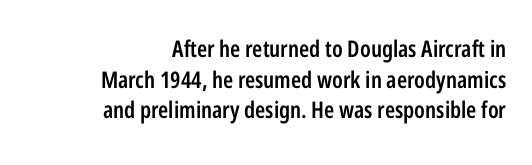
{"italic": "no", "bold": "semi", "underline": "no", "align": "right", "line_spacing": "normal", "line_spacing_ratio": 1.33, "letter_spacing": "normal", "letter_spacing_em": 0.0, "glyph_px": 23}
